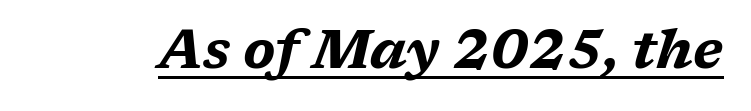
Caption: lettering with a line underneath. Bold? Absolutely — the strokes are thick and heavy. The letters are slanted; this is an italic face. These lines are rendered in a variable-pitch font. Nothing unusual about the tracking: characters are spaced as the font intends.
